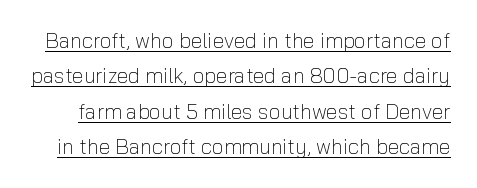
The image shows 21 px text type, upright; set normal line spacing (1.69x), normal letter spacing, underlined.
